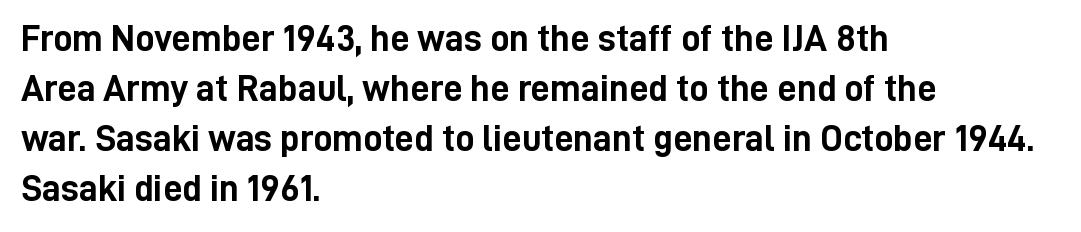
The image shows 38 px semibold, condensed sans-serif type, upright; set left-aligned, normal line spacing (1.32x), normal letter spacing, not underlined; low stroke contrast and a medium x-height.
